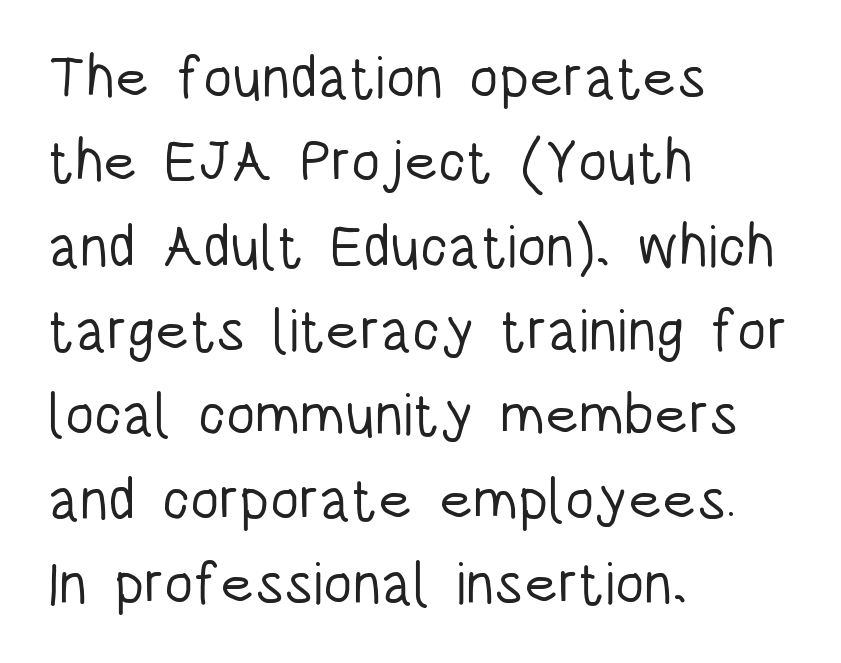
Q: Is the text bold? A: No.
Q: Is the text italic (slanted)? A: No, it is upright.
Q: Is the typeface a serif or a sans-serif typeface? A: Sans-serif.
Q: Is the text underlined? A: No.
Q: How is the paragraph aligned? A: Left-aligned.
Q: Is the spacing between letters normal or unusually wide? A: Normal.
Q: Is the spacing between lines tight, normal or loose? A: Normal.
Q: Width (condensed, normal, or wide)? A: Condensed.
Q: Stroke contrast? A: Low.
Q: x-height? A: Large.
Q: Monospaced? A: No.
